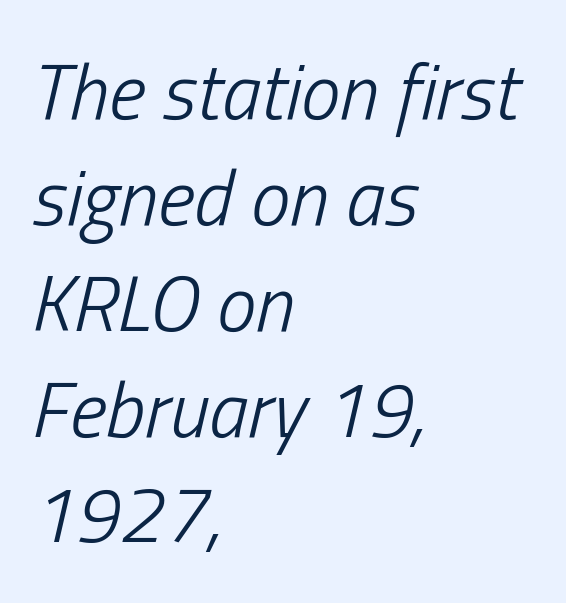
{"italic": "yes", "lean": "right", "slant_degrees": 13, "bold": "no", "weight": "light", "width": "condensed", "stroke_contrast": "low", "x_height": "medium", "monospaced": "no", "underline": "no", "align": "left", "line_spacing": "normal", "line_spacing_ratio": 1.34, "letter_spacing": "normal", "letter_spacing_em": 0.0, "glyph_px": 79}
